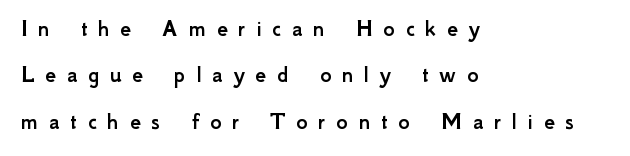
Q: Is the text italic (slanted)? A: No, it is upright.
Q: Is the text underlined? A: No.
Q: How is the paragraph aligned? A: Left-aligned.
Q: Is the spacing between letters normal or unusually wide? A: Unusually wide.
Q: Is the spacing between lines tight, normal or loose? A: Loose.
